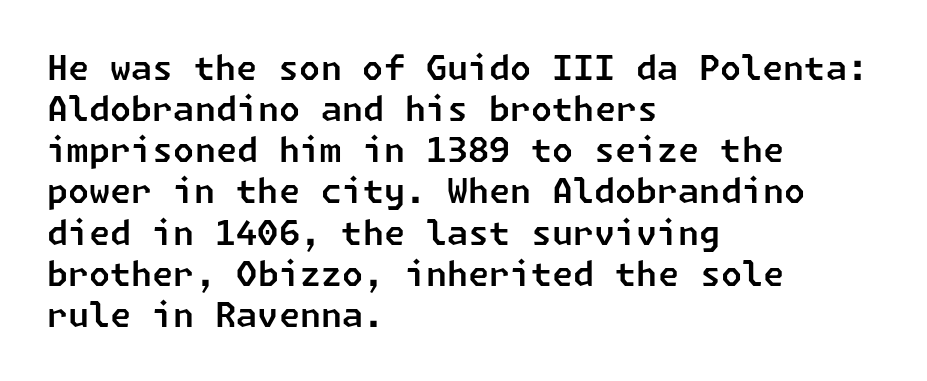
The designer went with a sans here, leaving each stem footless. Letter spacing: default. Honestly, there is no underline to notice here at all. Compared with a centered layout, this one pins lines to the left instead.
